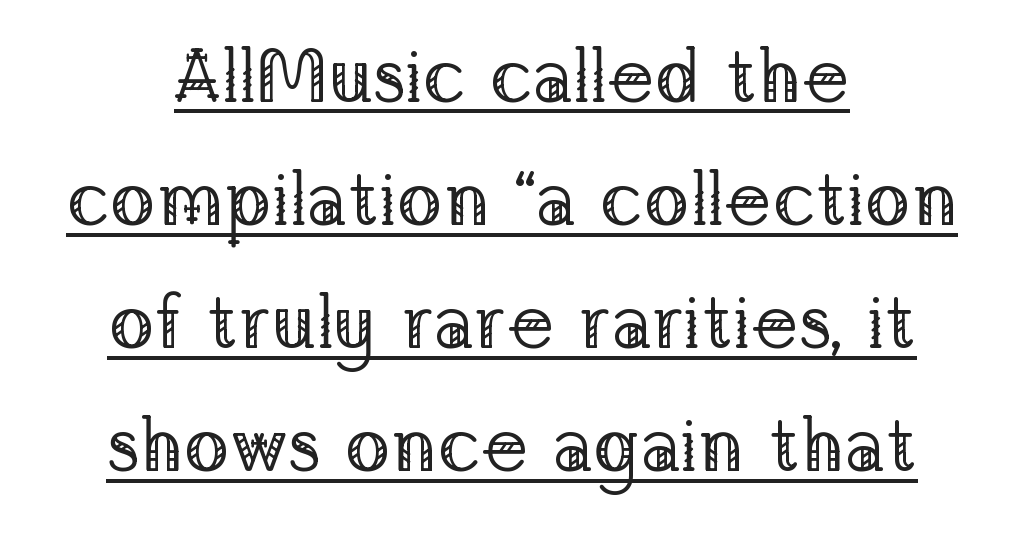
Q: Is the text bold? A: No.
Q: Is the text italic (slanted)? A: No, it is upright.
Q: Is the typeface a serif or a sans-serif typeface? A: Serif.
Q: Is the text underlined? A: Yes.
Q: How is the paragraph aligned? A: Centered.
Q: Is the spacing between letters normal or unusually wide? A: Normal.
Q: Is the spacing between lines tight, normal or loose? A: Normal.
Q: Width (condensed, normal, or wide)? A: Normal.
Q: Stroke contrast? A: Low.
Q: x-height? A: Medium.
Q: Monospaced? A: No.
